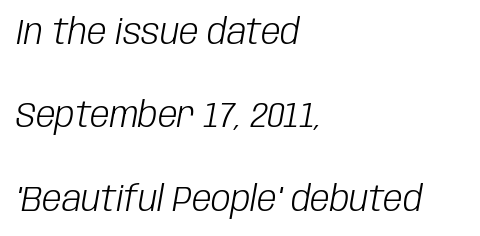
The image shows 35 px light, condensed type, italic (leaning right); set left-aligned, loose line spacing (2.38x), normal letter spacing, not underlined; low stroke contrast and a large x-height.
